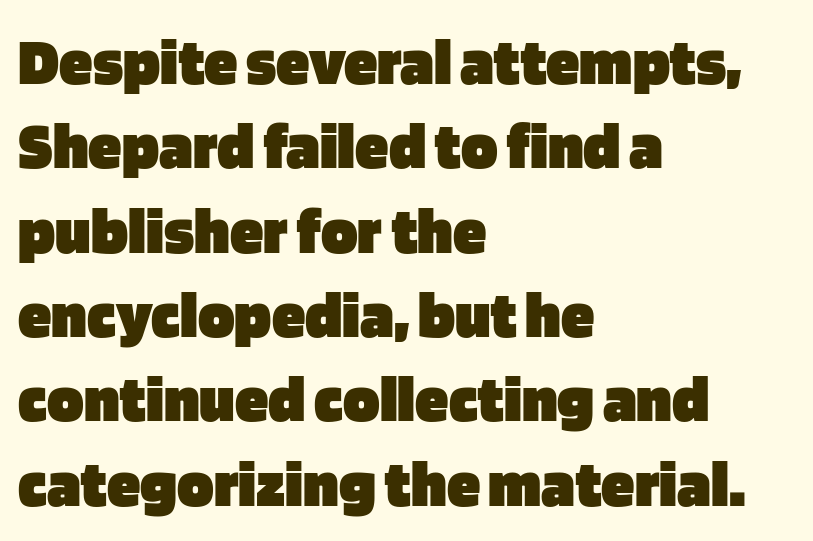
Q: Is the text bold? A: Yes.
Q: Is the text italic (slanted)? A: No, it is upright.
Q: Is the typeface a serif or a sans-serif typeface? A: Sans-serif.
Q: Is the text underlined? A: No.
Q: How is the paragraph aligned? A: Left-aligned.
Q: Is the spacing between letters normal or unusually wide? A: Normal.
Q: Width (condensed, normal, or wide)? A: Normal.
Q: Stroke contrast? A: Low.
Q: x-height? A: Large.
Q: Monospaced? A: No.
